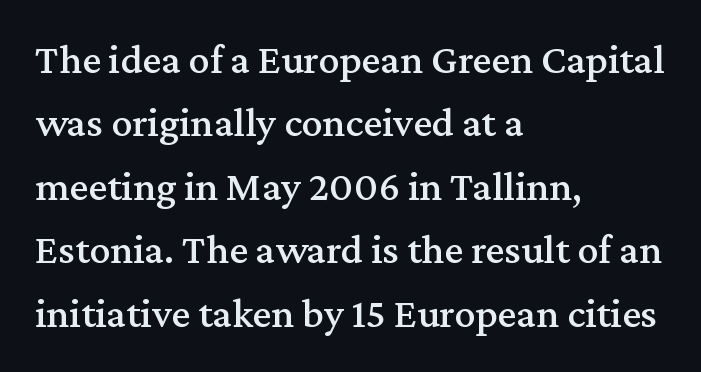
{"serif": "yes", "italic": "no", "width": "normal", "stroke_contrast": "medium", "x_height": "medium", "monospaced": "no", "underline": "no", "align": "left", "line_spacing": "normal", "line_spacing_ratio": 1.51, "letter_spacing": "normal", "letter_spacing_em": 0.0, "glyph_px": 42}
